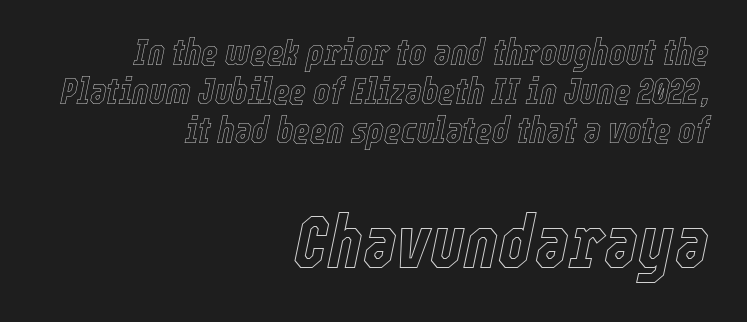
Visually the block forms a straight wall on the right and a jagged coastline on the left. The space directly below the letters is spotless. Italic: yes, the glyphs are oblique. Think of a printed novel: that variable character pitch is what you see here. The letterforms sit shoulder to shoulder at normal distance.
